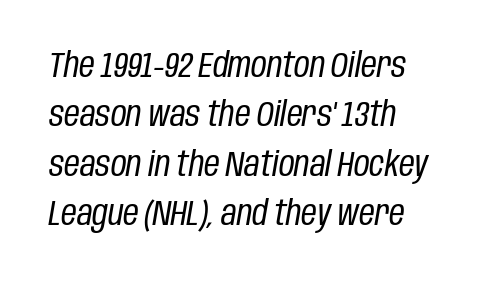
Does the copy run flush right? No — it runs flush left. Rule under the text: the space is simply empty. The whole block is typeset with a tilt. Baseline-to-baseline distance is the conventional proportion of letter height.
